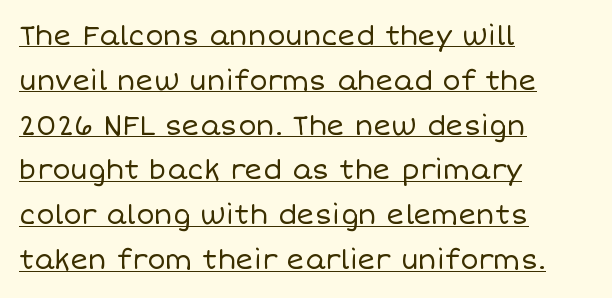
Notice how descenders clear the ascenders below comfortably — that's standard leading. The rendering anchors every line to the left-hand side. You can tell it's not italic because the verticals are truly vertical. The typesetter has applied underlining to the passage shown. The line texture is even and compact thanks to regular tracking.
